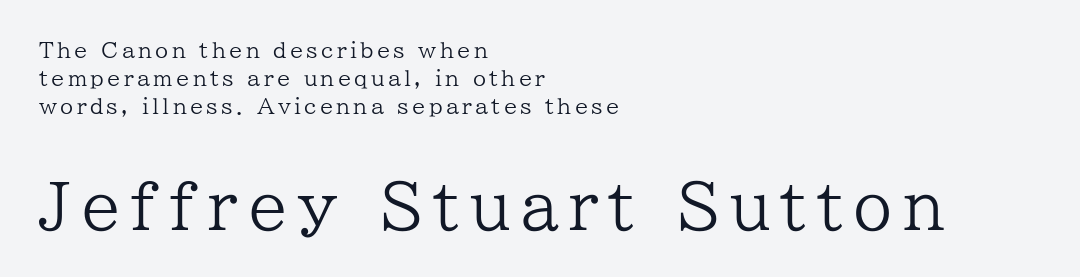
Leading: standard. This is the regular roman posture of the typeface. Short and long lines alike share a common starting point at left. This reads as an unemphasized weight, regular at the heaviest. Observe the serifs anchoring each vertical stroke in this sample.
